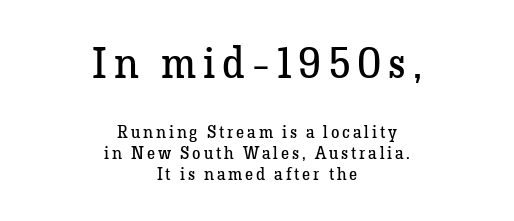
Q: Is the text bold? A: No.
Q: Is the text italic (slanted)? A: No, it is upright.
Q: Is the typeface a serif or a sans-serif typeface? A: Serif.
Q: Is the text underlined? A: No.
Q: How is the paragraph aligned? A: Centered.
Q: Which block of text is set in a larger size, the first (top) or the second (bottom)? A: The first (top) one.
Q: Width (condensed, normal, or wide)? A: Normal.
Q: Stroke contrast? A: Low.
Q: x-height? A: Medium.
Q: Monospaced? A: No.
